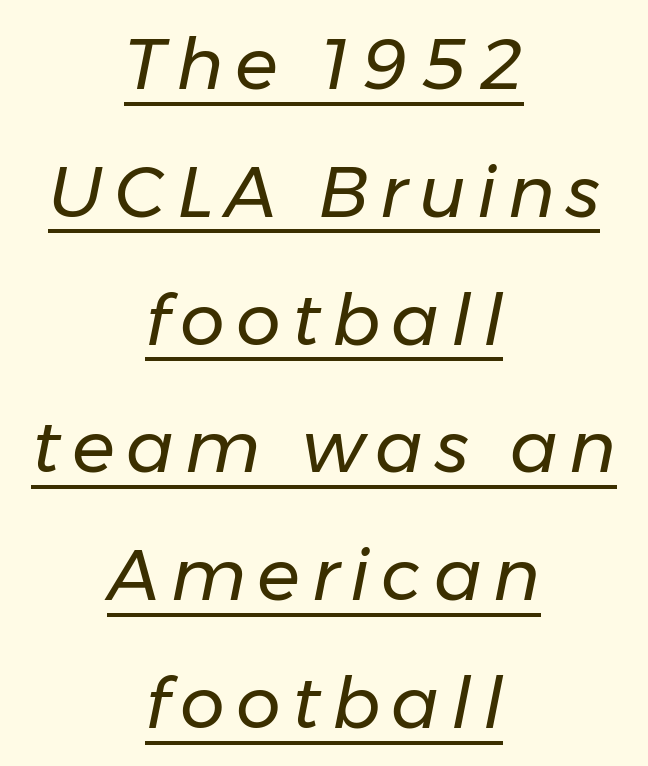
Bold? No — there's no thickening of the strokes. It's the slanting kind of type. Leftover space on each line is divided equally before and after the words. Note the varied advance widths — an 'i' is clearly narrower than an 'm'. A baseline rule has been typeset under these characters.
